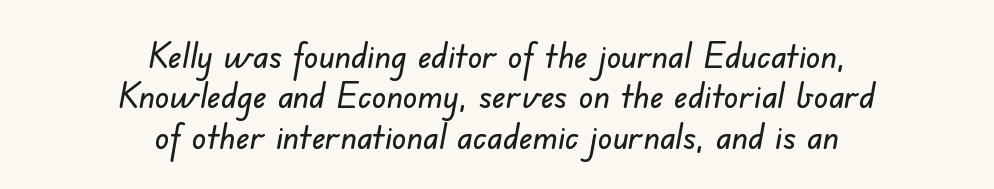
{"serif": "no", "width": "normal", "stroke_contrast": "low", "x_height": "small", "monospaced": "no", "underline": "no", "align": "center", "line_spacing": "tight", "line_spacing_ratio": 1.12, "letter_spacing": "normal", "letter_spacing_em": 0.0, "glyph_px": 36}
